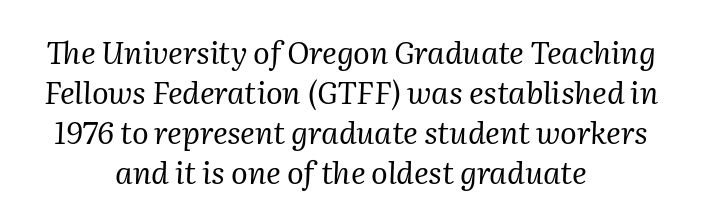
Clear beneath every line of the passage. Check where the strokes stop: tiny serifs finish them off. Varying glyph widths throughout — classic text-font behaviour. The line-height multiplier appears to be the usual default. Casual observation: everything's sitting right in the middle.
